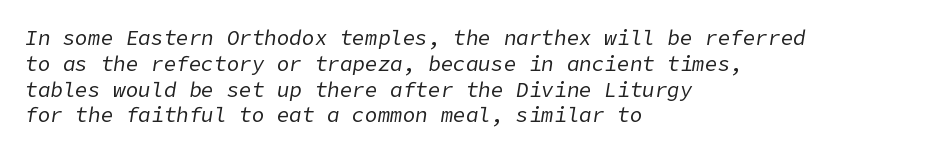
The image shows 21 px text type, italic (leaning right); set left-aligned, line spacing 1.23x, normal letter spacing, not underlined.
